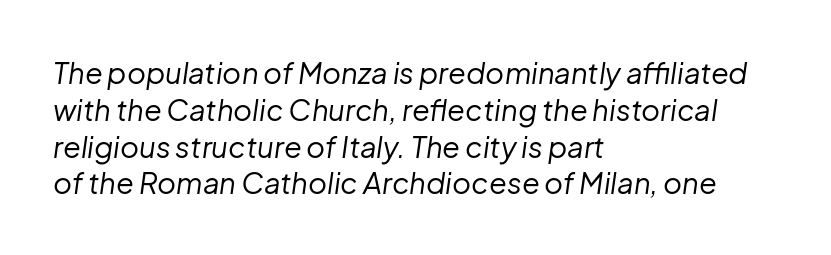
The image shows 29 px regular-weight type, italic (leaning right); set left-aligned, normal line spacing (1.27x), normal letter spacing, not underlined; low stroke contrast and a medium x-height.
